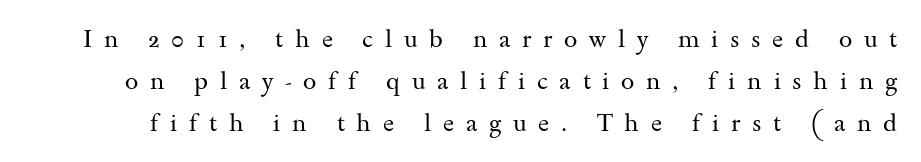
{"italic": "no", "bold": "no", "underline": "no", "line_spacing_ratio": 1.76, "letter_spacing": "wide", "letter_spacing_em": 0.49, "glyph_px": 24}
